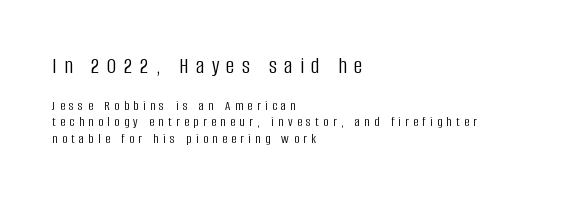
You can tell it's not italic because the verticals are truly vertical. Rule under the text: the space is simply empty. Students, note that the glyphs here are deliberately spaced far apart. Casual observation: everything's shoved over to the left. The first block has been scaled up relative to the second. Stroke thickness stays within the range of a standard reading face or lighter.
